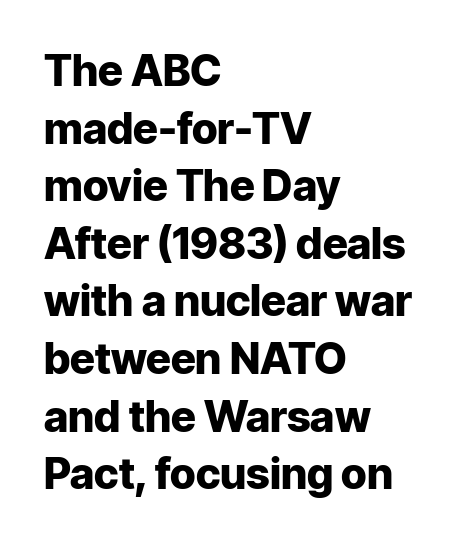
Look at the stroke-to-counter ratio: heavy, a bold. The lines sit at an ordinary, default distance from one another. Rendered with straight, roman letterforms. Standard letterfit; no display-style spreading of the glyphs. Descenders are the only things crossing below the line. The passage is arranged the way most books set body copy — flush left.
